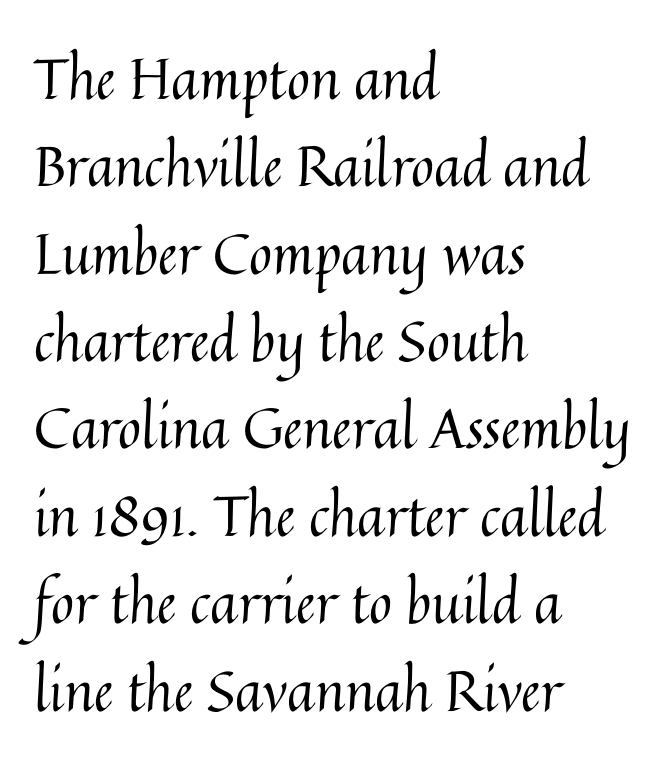
Stem width sits at or under what a default text font uses. Leftover space on each line is placed entirely after the last word. A clean baseline with only descenders dipping below it. The rendering keeps characters at their native spacing.
